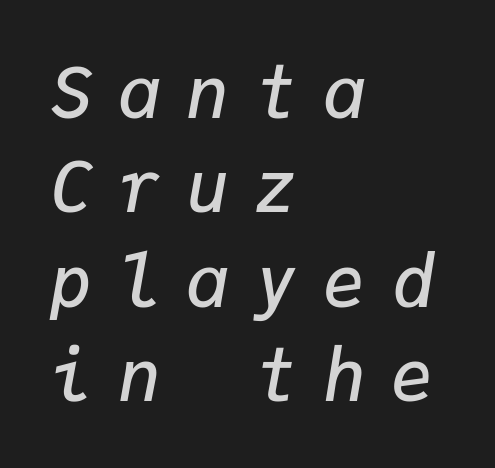
{"italic": "yes", "lean": "right", "slant_degrees": 9, "bold": "semi", "weight": "semibold", "width": "normal", "stroke_contrast": "low", "x_height": "medium", "monospaced": "yes", "underline": "no", "align": "left", "line_spacing": "normal", "line_spacing_ratio": 1.33, "letter_spacing": "wide", "letter_spacing_em": 0.36, "glyph_px": 71}
